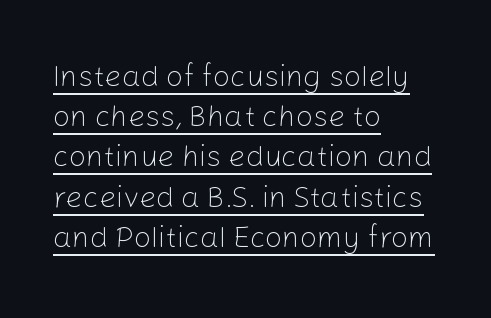
{"serif": "no", "italic": "no", "bold": "no", "weight": "light", "width": "normal", "stroke_contrast": "low", "x_height": "medium", "monospaced": "no", "underline": "yes", "align": "left", "line_spacing": "normal", "line_spacing_ratio": 1.34, "letter_spacing": "normal", "letter_spacing_em": 0.0, "glyph_px": 30}
